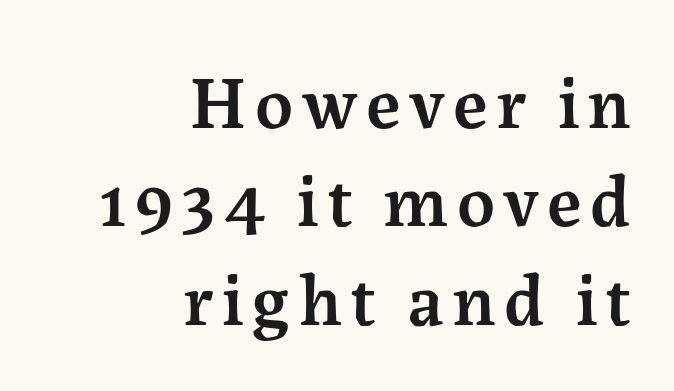
The image shows 74 px semibold serif type, upright; set right-aligned, normal line spacing (1.33x), not underlined; medium stroke contrast and a medium x-height.
